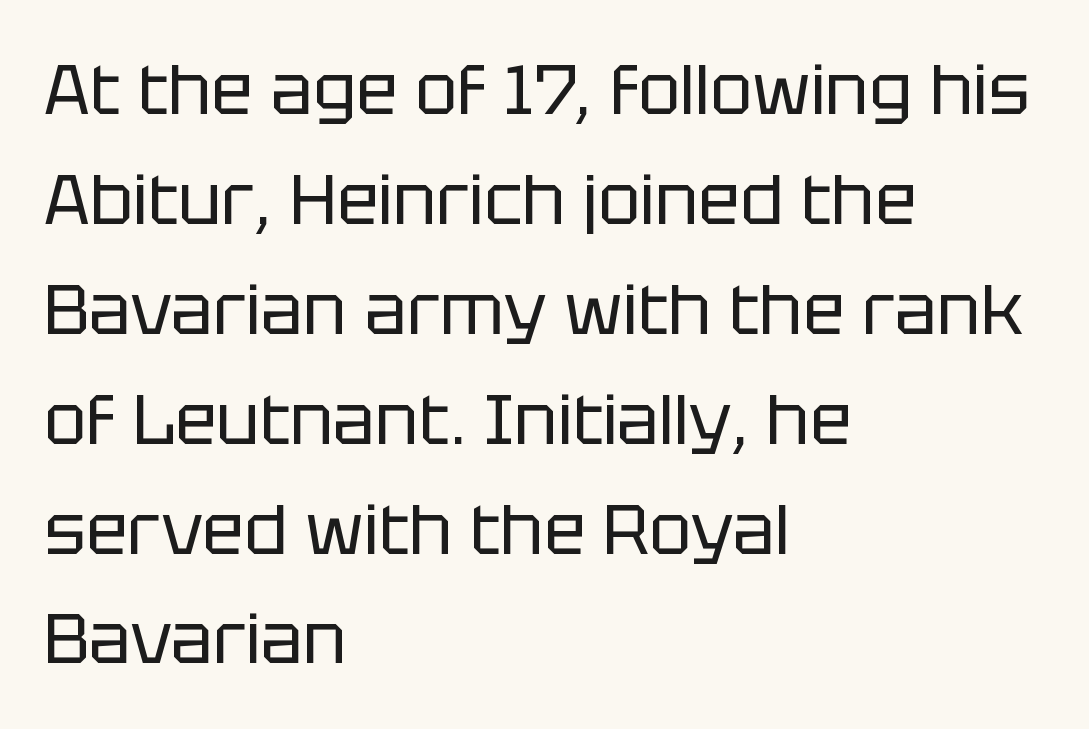
The image shows 70 px regular-weight sans-serif type, upright; set left-aligned, normal line spacing (1.57x), normal letter spacing, not underlined; low stroke contrast and a large x-height.
